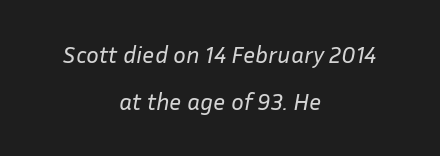
If you measured baseline to baseline, you'd find a long distance. Words float on clear page, feet unadorned. There is no visible air inserted between adjacent glyphs. The strokes are not fattened; the text isn't bold. When letters slant like this, we call the style italic. These lines stack symmetrically, like a column narrowing and widening about its center.
